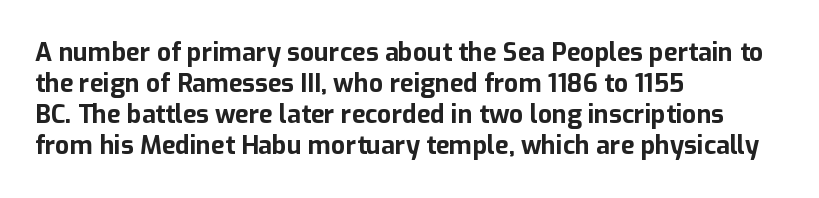
{"italic": "no", "bold": "yes", "underline": "no", "align": "left", "line_spacing_ratio": 1.24, "letter_spacing": "normal", "letter_spacing_em": 0.0, "glyph_px": 25}
